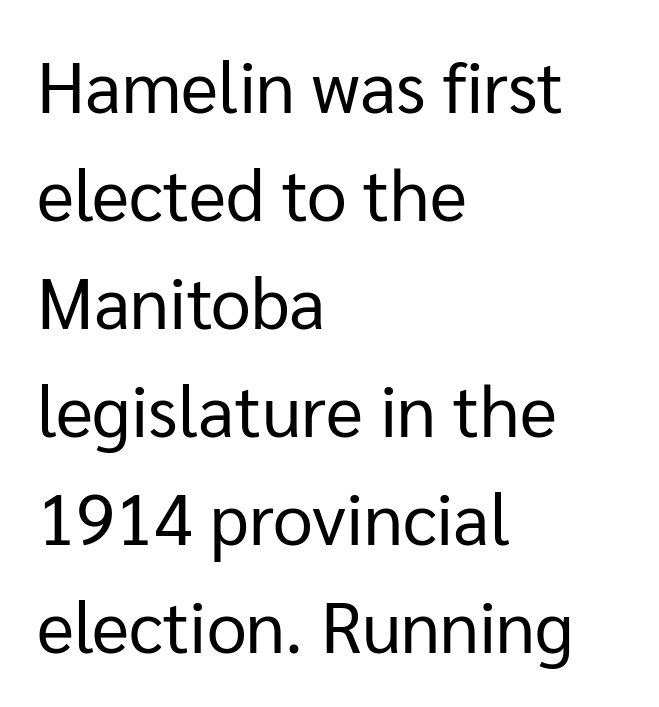
Q: Is the text bold? A: No.
Q: Is the text italic (slanted)? A: No, it is upright.
Q: Is the typeface a serif or a sans-serif typeface? A: Sans-serif.
Q: Is the text underlined? A: No.
Q: How is the paragraph aligned? A: Left-aligned.
Q: Is the spacing between letters normal or unusually wide? A: Normal.
Q: Is the spacing between lines tight, normal or loose? A: Normal.
Q: Width (condensed, normal, or wide)? A: Normal.
Q: Stroke contrast? A: Low.
Q: x-height? A: Medium.
Q: Monospaced? A: No.
